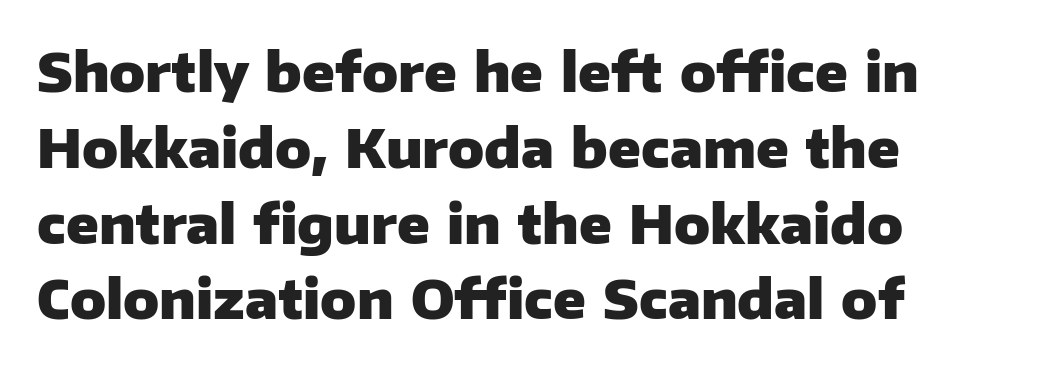
The image shows 53 px heavy sans-serif type, upright; set left-aligned, normal line spacing (1.43x), normal letter spacing, not underlined; low stroke contrast and a medium x-height.
